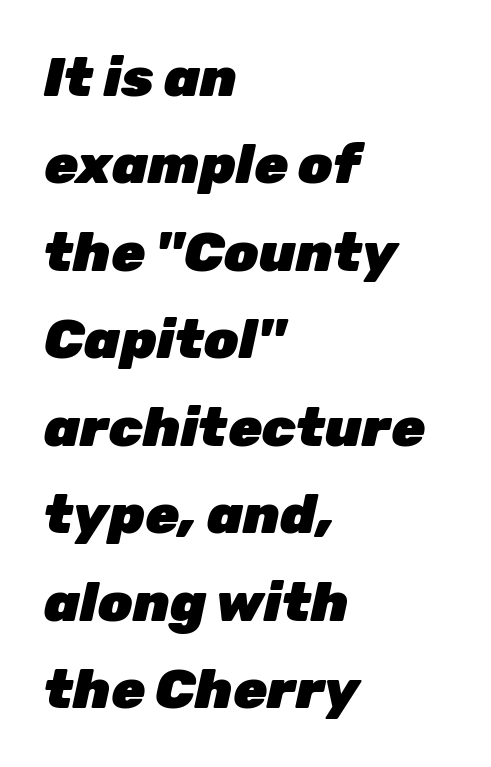
Q: Is the text bold? A: Yes.
Q: Is the text italic (slanted)? A: Yes, it leans right by about 12 degrees.
Q: Is the text underlined? A: No.
Q: How is the paragraph aligned? A: Left-aligned.
Q: Is the spacing between letters normal or unusually wide? A: Normal.
Q: Is the spacing between lines tight, normal or loose? A: Normal.
Q: Width (condensed, normal, or wide)? A: Normal.
Q: Stroke contrast? A: Low.
Q: x-height? A: Medium.
Q: Monospaced? A: No.
